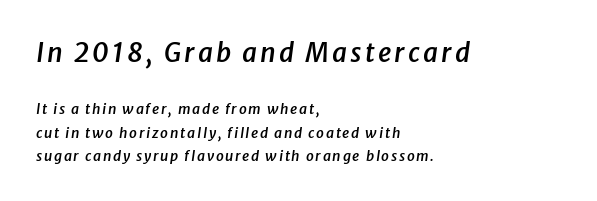
Q: Is the text bold? A: Semi-bold.
Q: Is the text italic (slanted)? A: Yes, it leans right by about 8 degrees.
Q: Is the text underlined? A: No.
Q: How is the paragraph aligned? A: Left-aligned.
Q: Is the spacing between lines tight, normal or loose? A: Normal.
Q: Which block of text is set in a larger size, the first (top) or the second (bottom)? A: The first (top) one.
